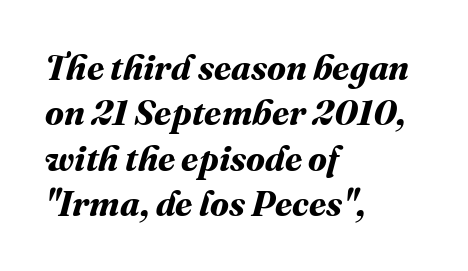
{"bold": "yes", "weight": "bold", "width": "normal", "stroke_contrast": "medium", "x_height": "medium", "monospaced": "no", "underline": "no", "align": "left", "line_spacing": "normal", "line_spacing_ratio": 1.3, "letter_spacing": "normal", "letter_spacing_em": 0.0, "glyph_px": 35}
